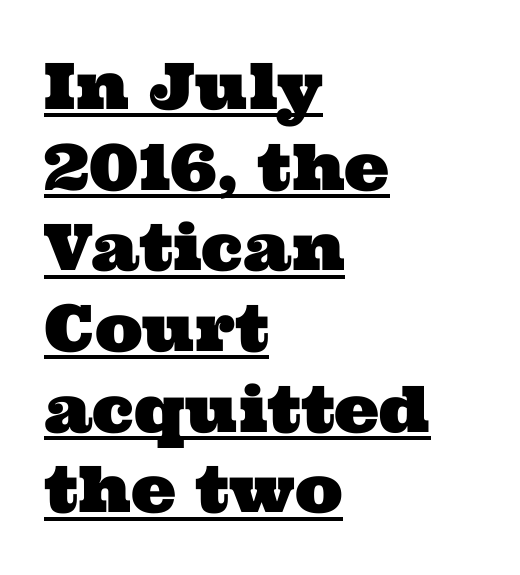
The image shows 64 px wide serif type; set left-aligned, normal line spacing (1.26x), normal letter spacing, underlined; medium stroke contrast and a medium x-height.
